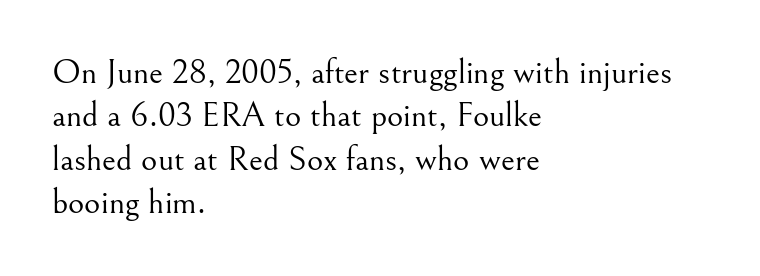
{"serif": "yes", "italic": "no", "bold": "no", "weight": "light", "width": "normal", "stroke_contrast": "medium", "x_height": "small", "monospaced": "no", "underline": "no", "align": "left", "line_spacing_ratio": 1.24, "letter_spacing": "normal", "letter_spacing_em": 0.0, "glyph_px": 35}
